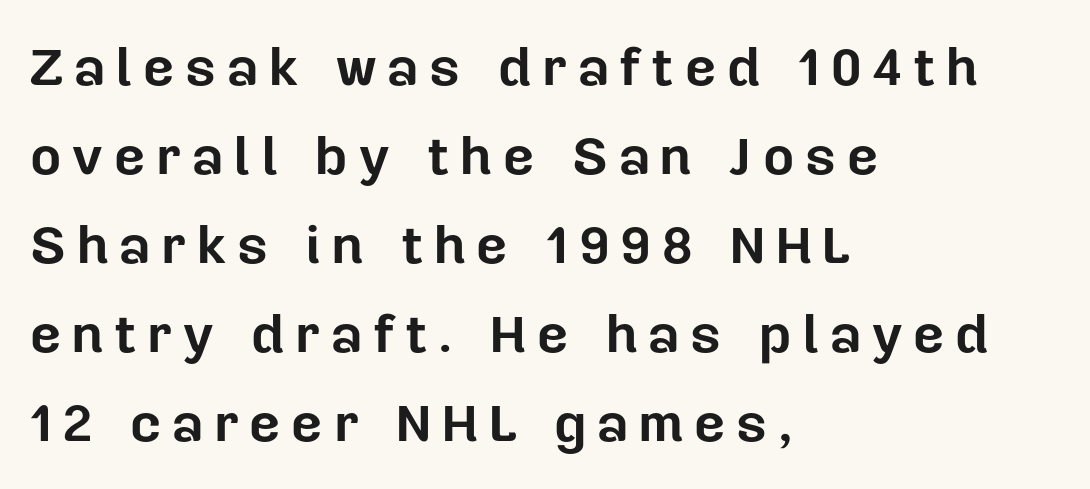
{"serif": "no", "italic": "no", "bold": "yes", "weight": "bold", "width": "normal", "stroke_contrast": "low", "x_height": "medium", "monospaced": "no", "underline": "no", "align": "left", "line_spacing": "normal", "line_spacing_ratio": 1.65, "letter_spacing": "wide", "letter_spacing_em": 0.2, "glyph_px": 54}
